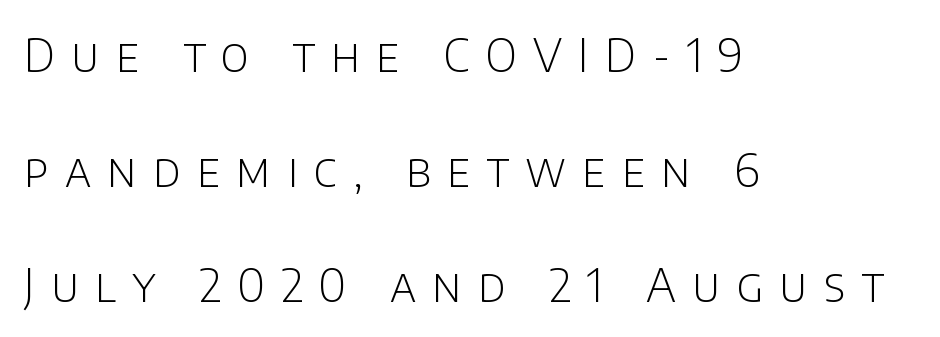
The image shows 46 px light sans-serif type, upright; set left-aligned, loose line spacing (2.5x), unusually wide letter spacing (+0.35 em), not underlined; low stroke contrast and a large x-height.
